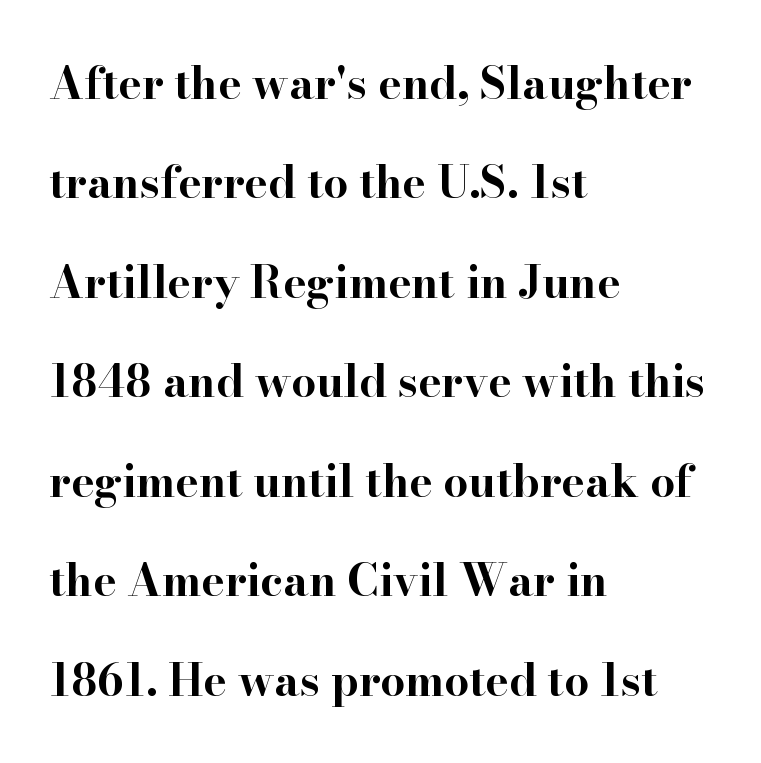
{"serif": "yes", "italic": "no", "bold": "yes", "weight": "bold", "width": "wide", "stroke_contrast": "high", "x_height": "small", "monospaced": "no", "underline": "no", "align": "left", "line_spacing": "loose", "line_spacing_ratio": 2.26, "letter_spacing": "normal", "letter_spacing_em": 0.0, "glyph_px": 44}
